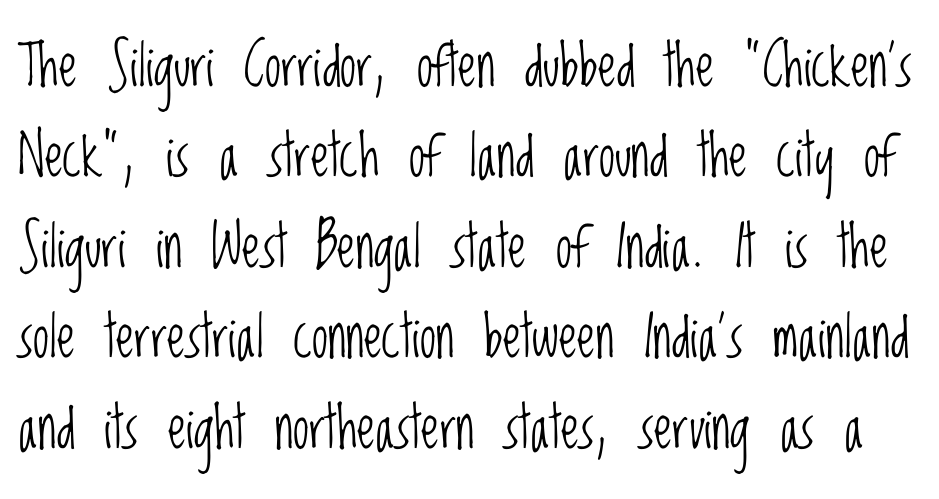
Q: Is the text bold? A: No.
Q: Is the text italic (slanted)? A: No, it is upright.
Q: Is the typeface a serif or a sans-serif typeface? A: Sans-serif.
Q: Is the text underlined? A: No.
Q: Is the spacing between letters normal or unusually wide? A: Normal.
Q: Is the spacing between lines tight, normal or loose? A: Normal.
Q: Width (condensed, normal, or wide)? A: Condensed.
Q: Stroke contrast? A: Low.
Q: x-height? A: Large.
Q: Monospaced? A: No.
